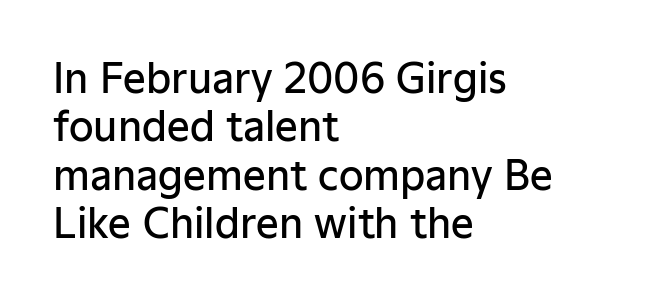
{"serif": "no", "italic": "no", "bold": "semi", "weight": "semibold", "width": "normal", "stroke_contrast": "low", "x_height": "medium", "monospaced": "no", "underline": "no", "align": "left", "line_spacing_ratio": 1.21, "letter_spacing": "normal", "letter_spacing_em": 0.0, "glyph_px": 40}
